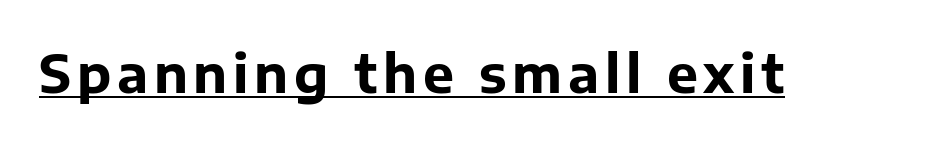
{"serif": "no", "italic": "no", "bold": "yes", "weight": "bold", "width": "normal", "stroke_contrast": "low", "x_height": "medium", "monospaced": "no", "underline": "yes", "glyph_px": 52}
